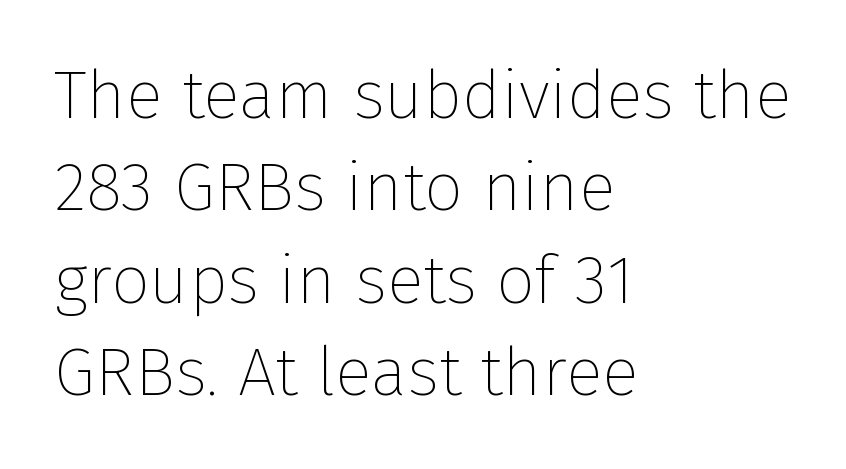
Think standard paragraph weight, or any step lighter than that. The words here are not underlined. Regarding serifs, this sample does without them. Quick note: not italic, upright.
